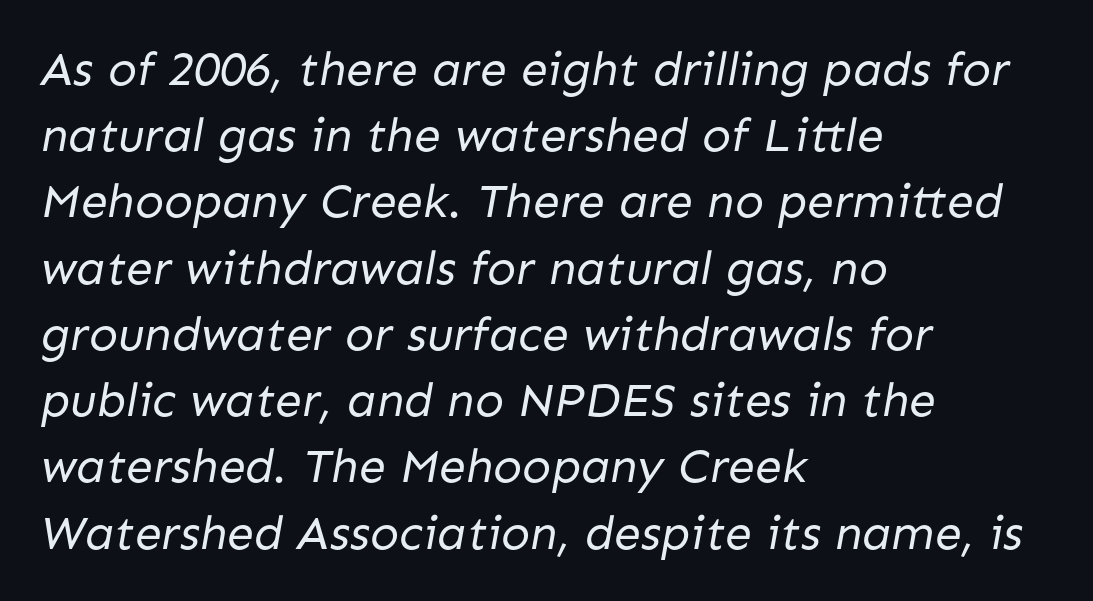
{"serif": "no", "bold": "no", "weight": "regular", "width": "normal", "stroke_contrast": "low", "x_height": "medium", "monospaced": "no", "underline": "no", "align": "left", "line_spacing": "normal", "line_spacing_ratio": 1.38, "letter_spacing": "normal", "letter_spacing_em": 0.0, "glyph_px": 48}
